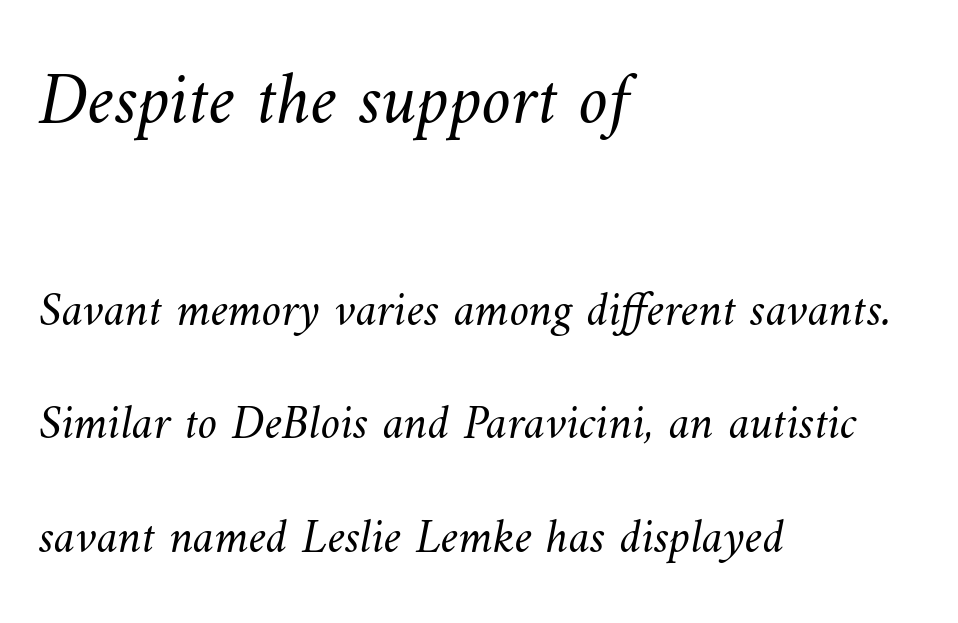
Q: Is the text bold? A: No.
Q: Is the text underlined? A: No.
Q: How is the paragraph aligned? A: Left-aligned.
Q: Is the spacing between letters normal or unusually wide? A: Normal.
Q: Is the spacing between lines tight, normal or loose? A: Loose.
Q: Which block of text is set in a larger size, the first (top) or the second (bottom)? A: The first (top) one.
Q: Width (condensed, normal, or wide)? A: Normal.
Q: Stroke contrast? A: Medium.
Q: x-height? A: Small.
Q: Monospaced? A: No.
